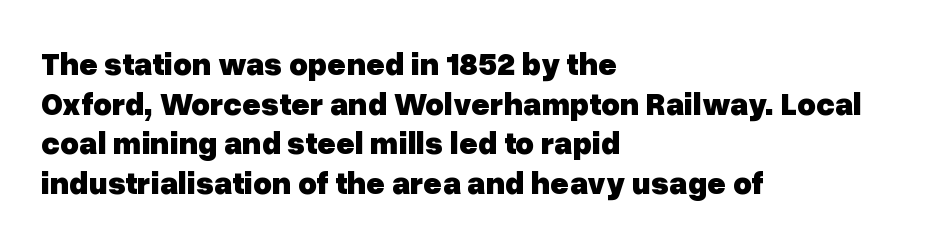
The image shows 32 px heavy sans-serif type, upright; set left-aligned, line spacing 1.24x, normal letter spacing, not underlined; low stroke contrast and a medium x-height.
